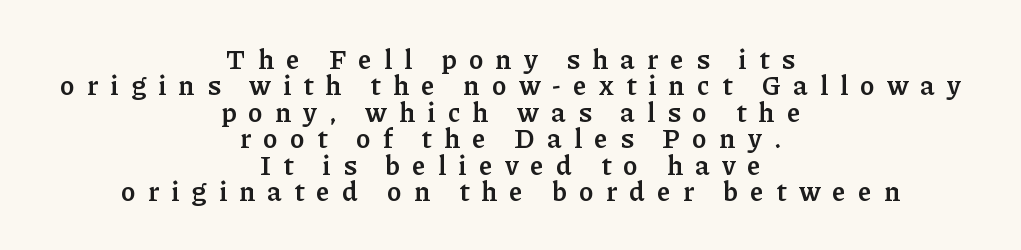
Is the type bold? Yes — the strokes are clearly thick and heavy. The axis of the letterforms is exactly vertical. The gap between lines stays unmarked. These lines stack symmetrically, like a column narrowing and widening about its center. You could only call the tracking loose — the letters float apart.
